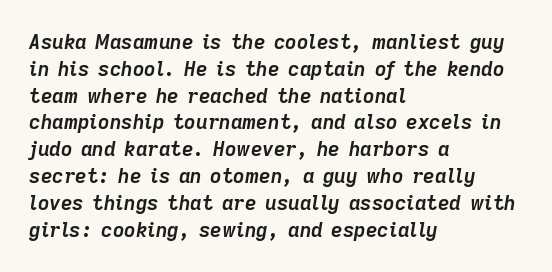
Q: Is the text bold? A: Yes.
Q: Is the text italic (slanted)? A: Yes, it leans right by about 9 degrees.
Q: Is the text underlined? A: No.
Q: How is the paragraph aligned? A: Left-aligned.
Q: Is the spacing between letters normal or unusually wide? A: Normal.
Q: Is the spacing between lines tight, normal or loose? A: Normal.
